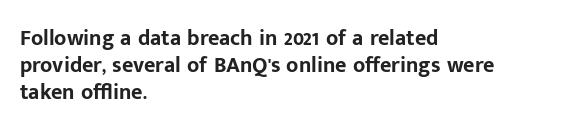
{"italic": "no", "bold": "yes", "underline": "no", "align": "left", "line_spacing_ratio": 1.22, "letter_spacing": "normal", "letter_spacing_em": 0.0, "glyph_px": 22}
